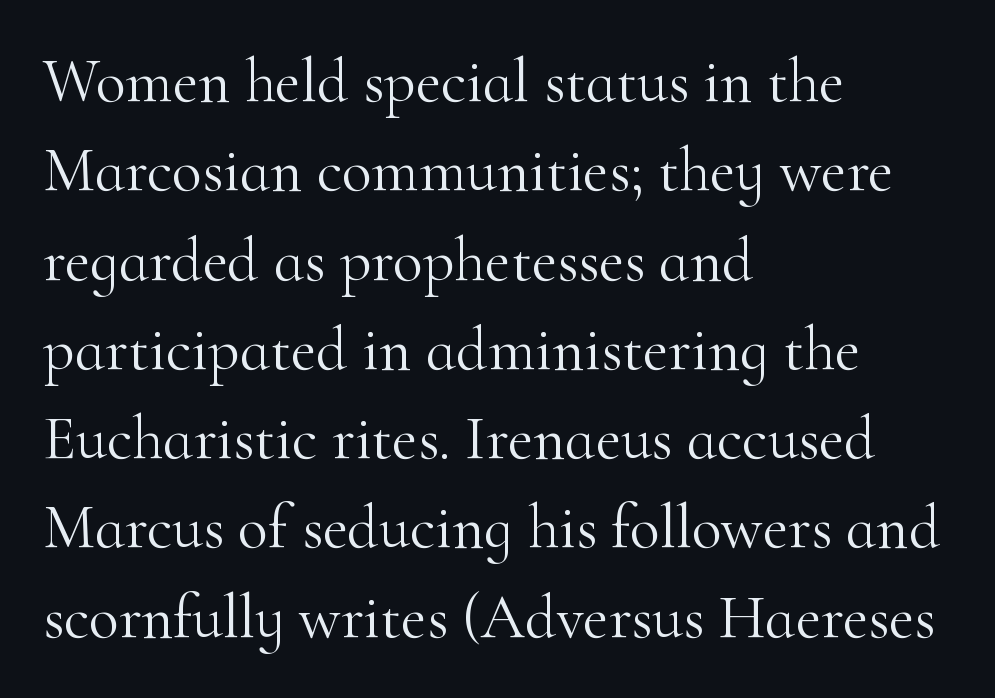
{"serif": "yes", "italic": "no", "bold": "no", "weight": "light", "width": "normal", "stroke_contrast": "high", "x_height": "small", "monospaced": "no", "underline": "no", "align": "left", "line_spacing": "normal", "line_spacing_ratio": 1.44, "letter_spacing": "normal", "letter_spacing_em": 0.0, "glyph_px": 62}
